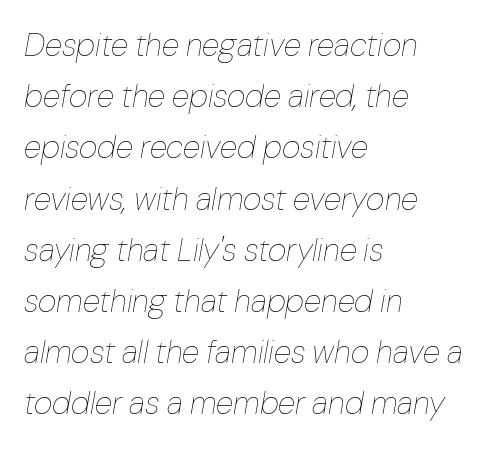
Q: Is the text bold? A: No.
Q: Is the text italic (slanted)? A: Yes, it leans right by about 10 degrees.
Q: Is the text underlined? A: No.
Q: How is the paragraph aligned? A: Left-aligned.
Q: Is the spacing between letters normal or unusually wide? A: Normal.
Q: Is the spacing between lines tight, normal or loose? A: Normal.
Q: Width (condensed, normal, or wide)? A: Normal.
Q: Stroke contrast? A: Low.
Q: x-height? A: Medium.
Q: Monospaced? A: No.
